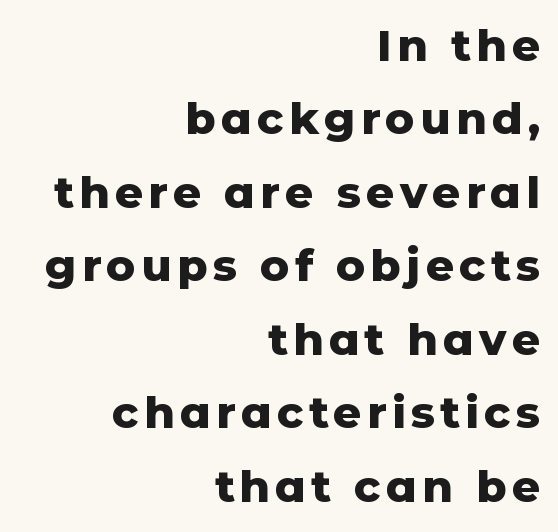
Line spacing here is normal. A typesetter would call this proportional, since set widths differ per character. Visually the block forms a straight wall on the right and a jagged coastline on the left. Heavy-handed strokes throughout: this text is bold. I'd call this a sans setting — the letters go barefoot. The space beneath each line is pristine and unruled.
